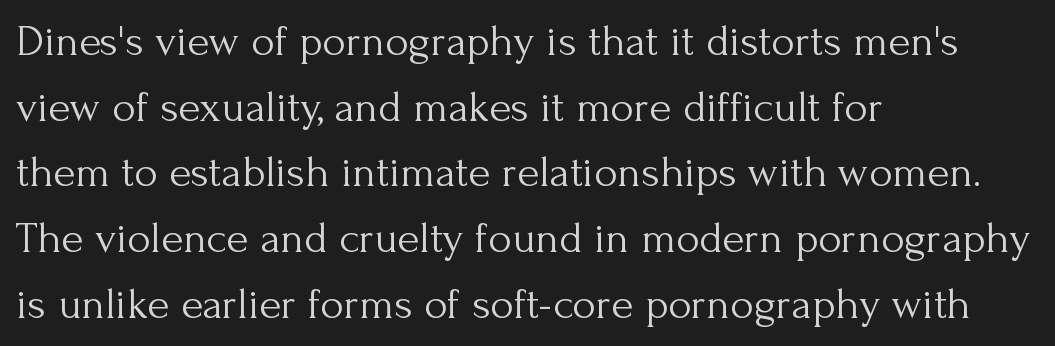
{"serif": "yes", "italic": "no", "bold": "no", "weight": "light", "width": "normal", "stroke_contrast": "medium", "x_height": "small", "monospaced": "no", "underline": "no", "align": "left", "line_spacing": "normal", "line_spacing_ratio": 1.46, "letter_spacing": "normal", "letter_spacing_em": 0.0, "glyph_px": 45}
